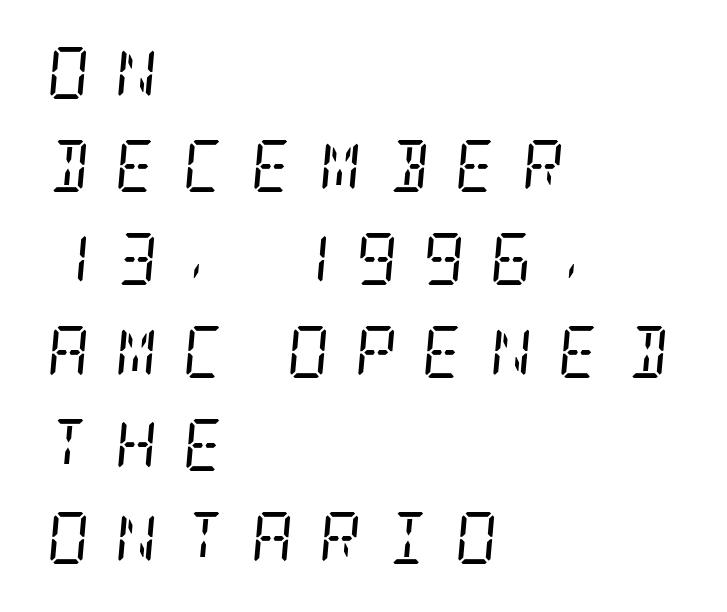
The image shows 52 px regular-weight, condensed serif type, italic (leaning right); set left-aligned, line spacing 1.79x, unusually wide letter spacing (+0.49 em), not underlined; low stroke contrast and a large x-height.
